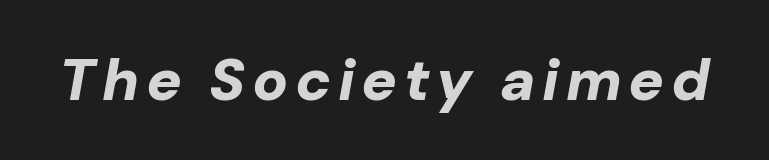
{"italic": "yes", "lean": "right", "slant_degrees": 10, "bold": "yes", "weight": "bold", "width": "normal", "stroke_contrast": "low", "x_height": "medium", "monospaced": "no", "underline": "no", "glyph_px": 59}
